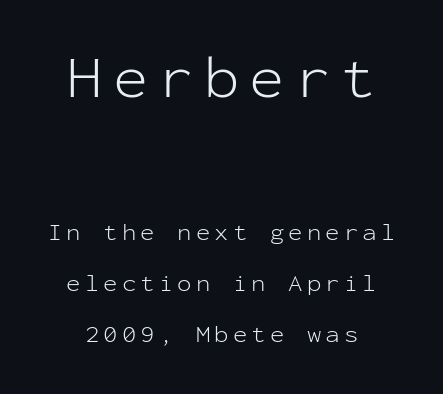
Q: Is the text bold? A: No.
Q: Is the text italic (slanted)? A: No, it is upright.
Q: Is the typeface a serif or a sans-serif typeface? A: Sans-serif.
Q: Is the text underlined? A: No.
Q: Is the spacing between lines tight, normal or loose? A: Loose.
Q: Which block of text is set in a larger size, the first (top) or the second (bottom)? A: The first (top) one.
Q: Width (condensed, normal, or wide)? A: Normal.
Q: Stroke contrast? A: Low.
Q: x-height? A: Medium.
Q: Monospaced? A: Yes.
